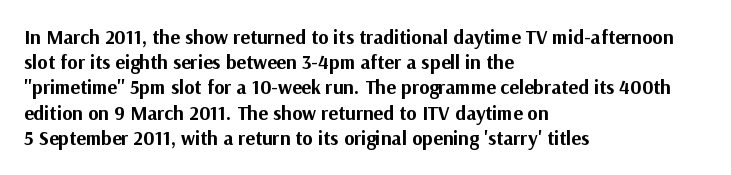
The image shows 20 px bold type, upright; set left-aligned, normal line spacing (1.26x), normal letter spacing, not underlined.
